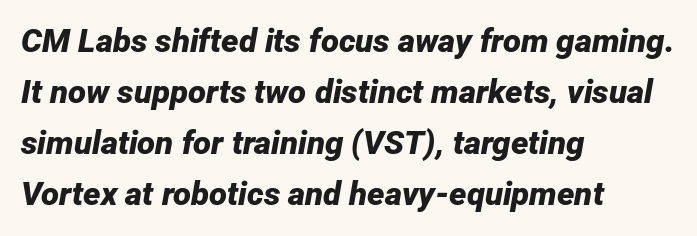
In terms of weight, the rendering is a true, heavy bold. The space directly below the letters is spotless. Caption: standard tracking, unaltered. The space between consecutive lines is moderate. The letters advance in unequal steps, a hallmark of proportional type.
